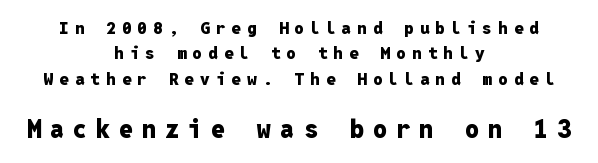
Q: Is the text bold? A: Yes.
Q: Is the text italic (slanted)? A: No, it is upright.
Q: Is the text underlined? A: No.
Q: How is the paragraph aligned? A: Centered.
Q: Is the spacing between letters normal or unusually wide? A: Unusually wide.
Q: Is the spacing between lines tight, normal or loose? A: Normal.
Q: Which block of text is set in a larger size, the first (top) or the second (bottom)? A: The second (bottom) one.
